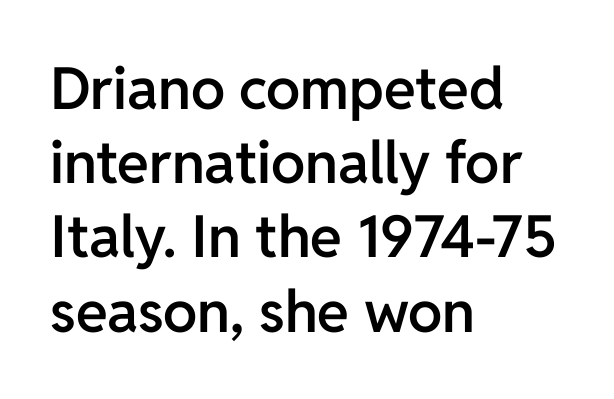
No feet cap the strokes, marking this as sans-serif type. A bit beefed up — I'd call it semibold rather than bold. Unlike italic type, these characters show no tilt at all. Where is the straight margin? On the left. Character widths vary here, with narrow letters taking less room than wide ones.
